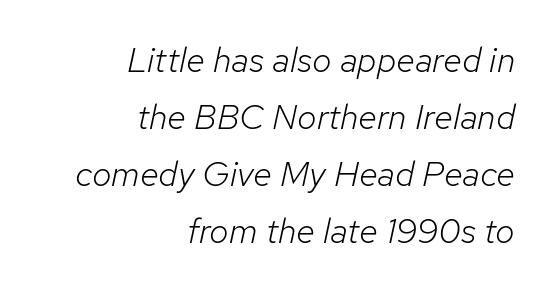
Compared with typical paragraphs, the rows here are spaced about the same. The paragraph shown leans on its right margin. You can tell it's italic because the verticals aren't actually vertical. The words here are not underlined. A quiet, ordinary-to-light weight characterises the typeface.
